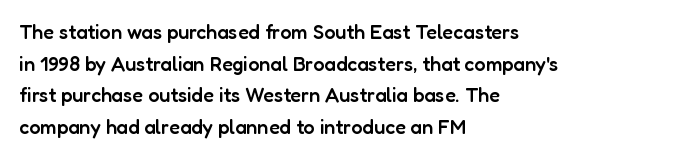
{"italic": "no", "bold": "semi", "underline": "no", "align": "left", "line_spacing": "normal", "line_spacing_ratio": 1.58, "letter_spacing": "normal", "letter_spacing_em": 0.0, "glyph_px": 20}
